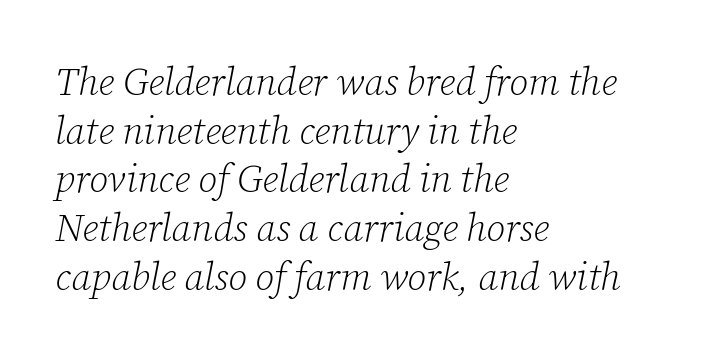
{"serif": "yes", "italic": "yes", "lean": "right", "slant_degrees": 12, "bold": "no", "weight": "light", "width": "normal", "stroke_contrast": "low", "x_height": "medium", "monospaced": "no", "underline": "no", "align": "left", "line_spacing": "normal", "line_spacing_ratio": 1.28, "letter_spacing": "normal", "letter_spacing_em": 0.0, "glyph_px": 38}
